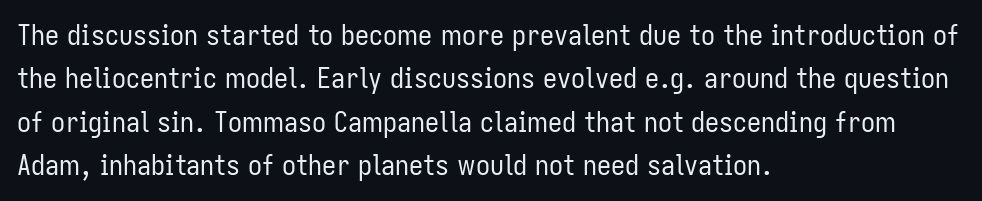
{"serif": "no", "italic": "no", "bold": "no", "weight": "regular", "width": "condensed", "stroke_contrast": "low", "x_height": "medium", "monospaced": "no", "underline": "no", "align": "left", "line_spacing": "normal", "line_spacing_ratio": 1.55, "letter_spacing": "normal", "letter_spacing_em": 0.0, "glyph_px": 28}
